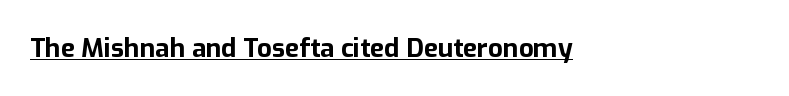
Decoration check: the copy is underlined. Characters remain perfectly vertical along every line. How heavy is the stroke? Heavy — this is a bold. You could call the tracking neutral — neither tight nor loose. The ragged edge is on the right, which tells us the setting is flush left.
